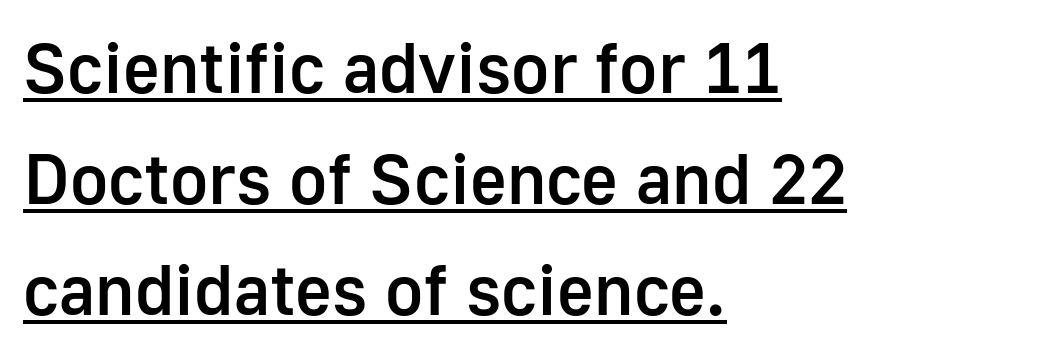
Q: Is the text bold? A: Semi-bold.
Q: Is the text italic (slanted)? A: No, it is upright.
Q: Is the typeface a serif or a sans-serif typeface? A: Sans-serif.
Q: Is the text underlined? A: Yes.
Q: How is the paragraph aligned? A: Left-aligned.
Q: Is the spacing between letters normal or unusually wide? A: Normal.
Q: Is the spacing between lines tight, normal or loose? A: Normal.
Q: Width (condensed, normal, or wide)? A: Normal.
Q: Stroke contrast? A: Low.
Q: x-height? A: Medium.
Q: Monospaced? A: No.
